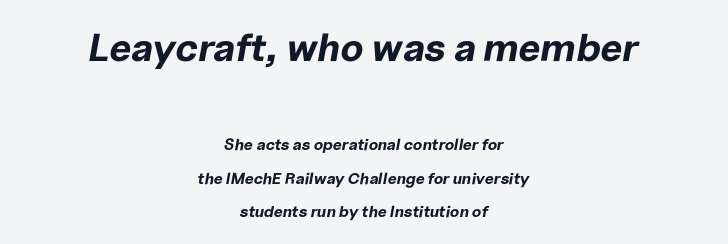
{"italic": "yes", "lean": "right", "slant_degrees": 10, "bold": "yes", "weight": "bold", "width": "normal", "stroke_contrast": "low", "x_height": "medium", "monospaced": "no", "underline": "no", "align": "center", "line_spacing": "loose", "line_spacing_ratio": 2.08, "letter_spacing": "normal", "letter_spacing_em": 0.0, "larger_block": "first", "size_ratio": 2.44, "glyph_px": 39}
